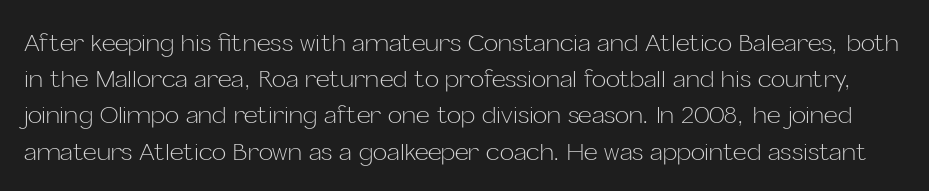
{"italic": "no", "bold": "no", "underline": "no", "line_spacing": "normal", "line_spacing_ratio": 1.51, "letter_spacing": "normal", "letter_spacing_em": 0.0, "glyph_px": 24}
